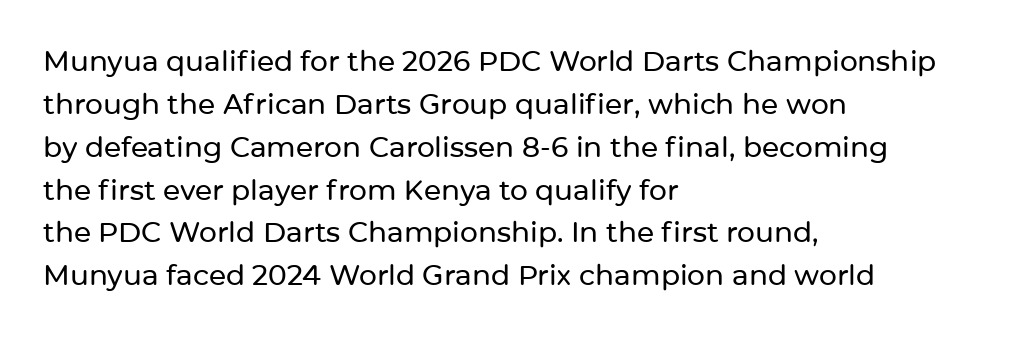
The image shows 28 px sans-serif type, upright; set left-aligned, normal line spacing (1.53x), normal letter spacing, not underlined; low stroke contrast and a medium x-height.
